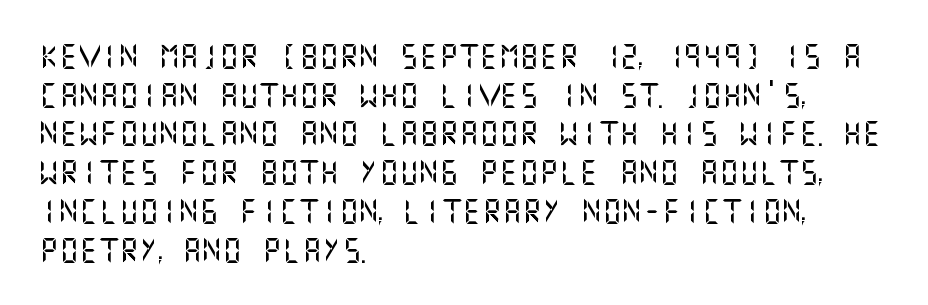
The image shows 25 px text type, upright; set left-aligned, normal line spacing (1.55x), normal letter spacing, not underlined.
